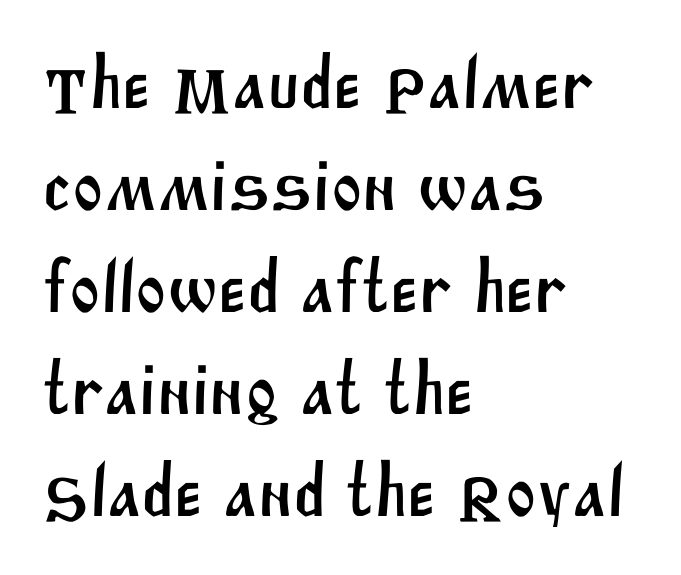
The image shows 74 px sans-serif type; set left-aligned, normal line spacing (1.38x), normal letter spacing, not underlined; medium stroke contrast and a large x-height.
